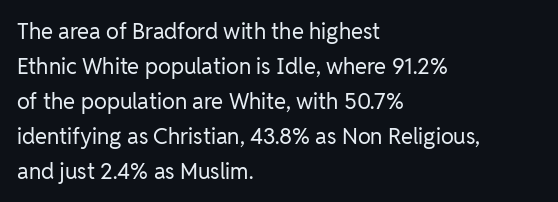
Every stem runs plumb, perpendicular to the baseline. Ink coverage per letter is moderate at most. Does extra space separate the letters? No, they use regular spacing. Line starts are locked; line ends wander. If you measured baseline to baseline, you'd find a middling distance.
